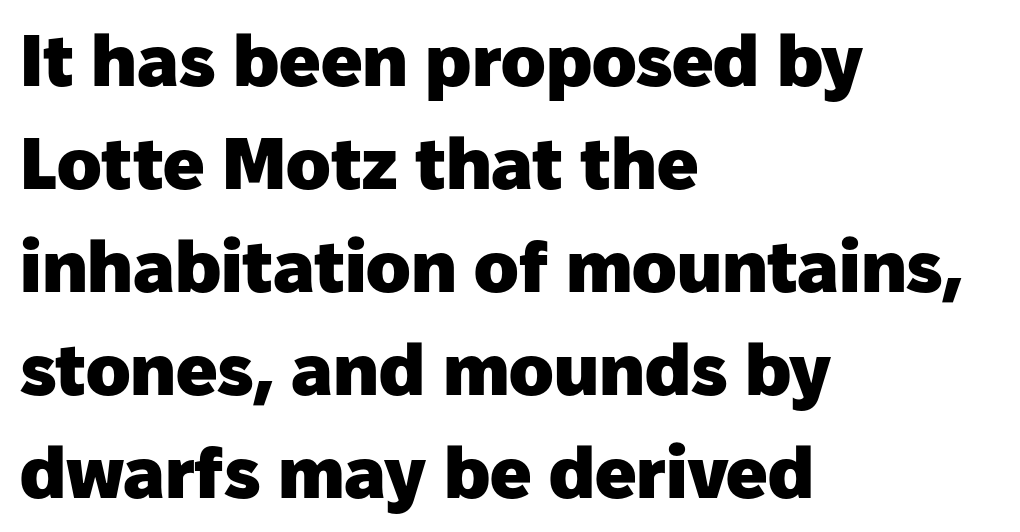
The image shows 73 px heavy sans-serif type, upright; set left-aligned, normal line spacing (1.41x), normal letter spacing, not underlined; low stroke contrast and a medium x-height.
